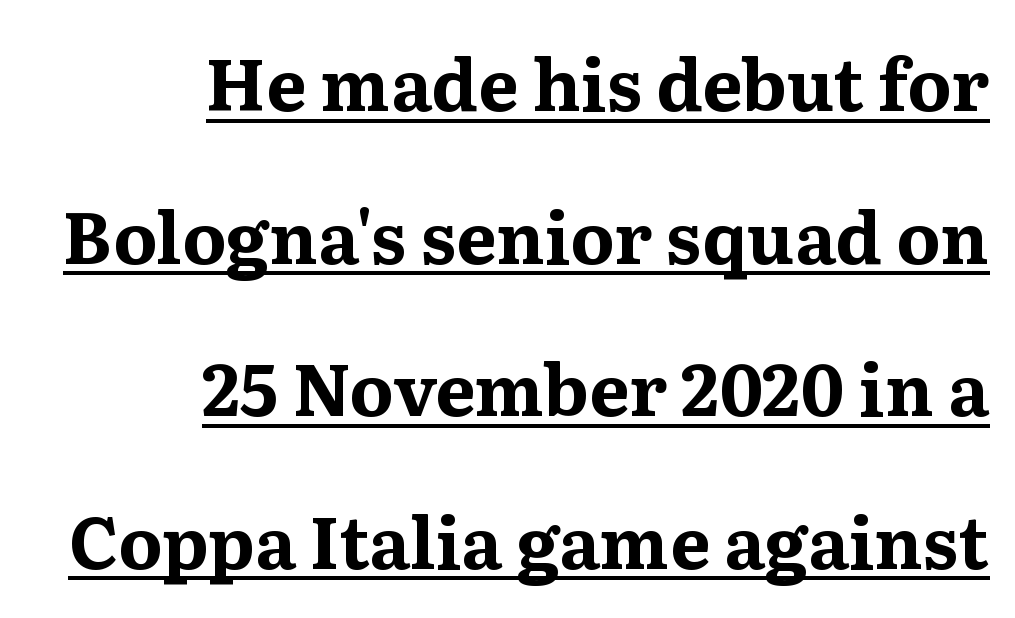
{"serif": "yes", "italic": "no", "bold": "yes", "weight": "bold", "width": "normal", "stroke_contrast": "medium", "x_height": "medium", "monospaced": "no", "underline": "yes", "align": "right", "line_spacing": "loose", "line_spacing_ratio": 2.15, "letter_spacing": "normal", "letter_spacing_em": 0.0, "glyph_px": 71}
